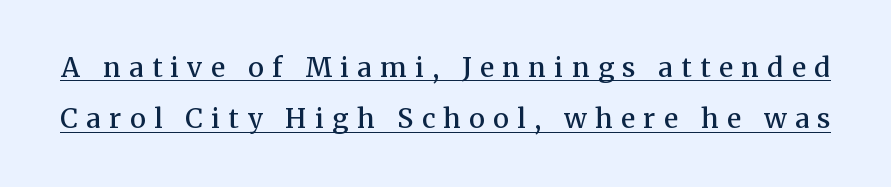
{"italic": "no", "bold": "semi", "underline": "yes", "line_spacing": "loose", "line_spacing_ratio": 1.9, "letter_spacing": "wide", "letter_spacing_em": 0.31, "glyph_px": 27}
